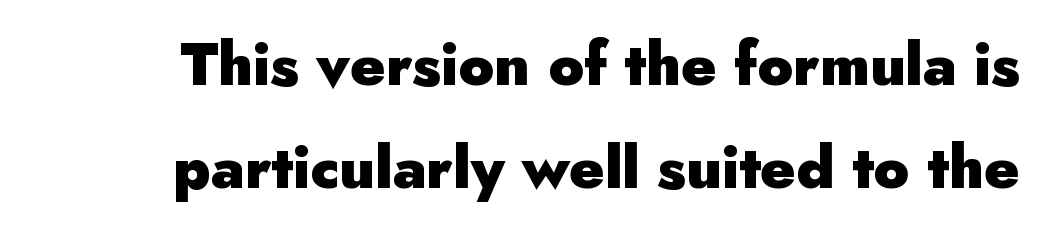
Q: Is the text bold? A: Yes.
Q: Is the text italic (slanted)? A: No, it is upright.
Q: Is the typeface a serif or a sans-serif typeface? A: Sans-serif.
Q: Is the text underlined? A: No.
Q: How is the paragraph aligned? A: Right-aligned.
Q: Is the spacing between letters normal or unusually wide? A: Normal.
Q: Width (condensed, normal, or wide)? A: Normal.
Q: Stroke contrast? A: Low.
Q: x-height? A: Small.
Q: Monospaced? A: No.
